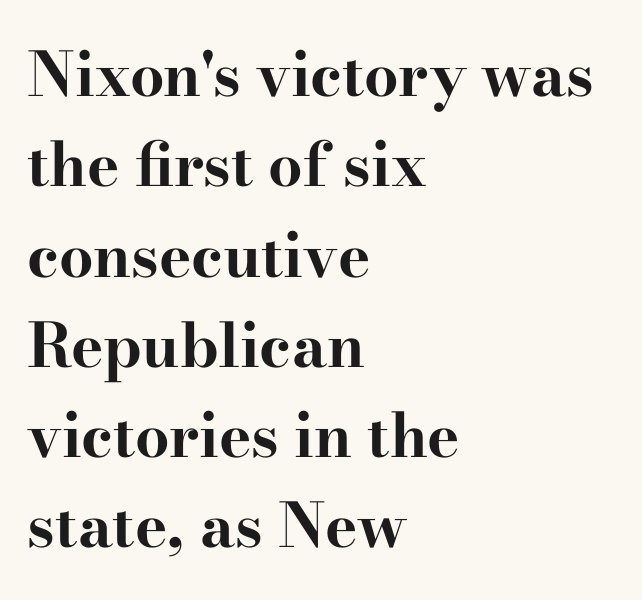
Every row of glyphs begins at an identical x-position on the left. This sample has the flowing, uneven cadence of proportional lettering. Beneath every word, the page is bare. Serif or sans? Serif — the stroke terminals have little feet. Every stem runs plumb, perpendicular to the baseline. Chunky letters — that's bold for sure.
